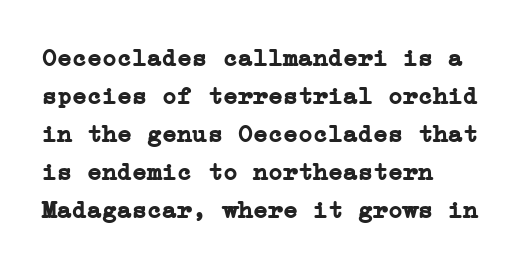
{"italic": "no", "bold": "yes", "underline": "no", "align": "left", "line_spacing": "normal", "line_spacing_ratio": 1.52, "letter_spacing": "normal", "letter_spacing_em": 0.0, "glyph_px": 25}
